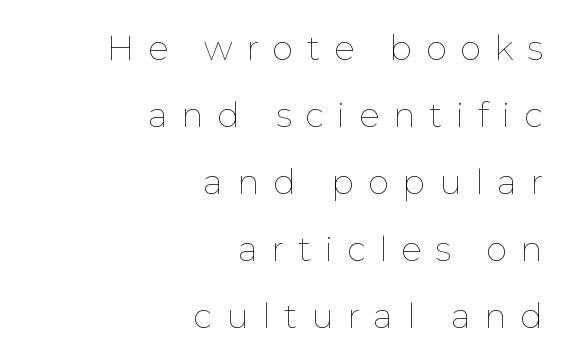
This block would shrink considerably if given ordinary leading; it's expanded now. The face used here is proportionally spaced, like ordinary book or web type. Ascenders rise straight up at ninety degrees. The space directly below the letters is spotless.
